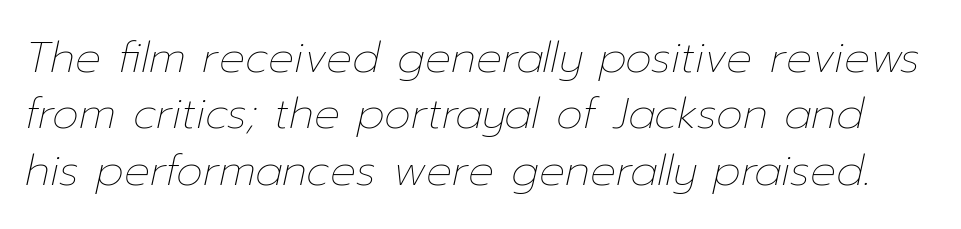
{"italic": "yes", "lean": "right", "slant_degrees": 12, "bold": "no", "weight": "thin", "width": "normal", "stroke_contrast": "low", "x_height": "medium", "monospaced": "no", "underline": "no", "line_spacing": "normal", "line_spacing_ratio": 1.31, "letter_spacing": "normal", "letter_spacing_em": 0.0, "glyph_px": 43}
